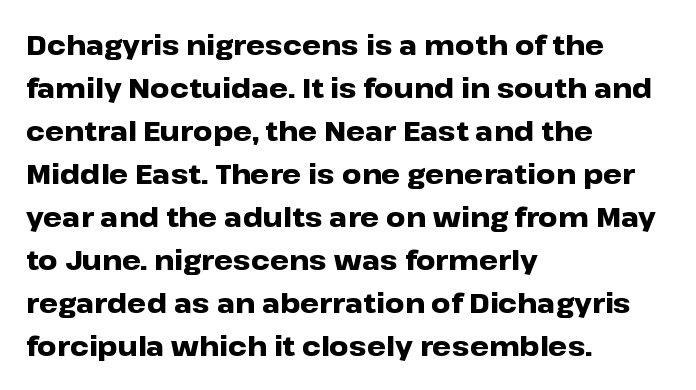
Q: Is the text bold? A: Yes.
Q: Is the text italic (slanted)? A: No, it is upright.
Q: Is the text underlined? A: No.
Q: How is the paragraph aligned? A: Left-aligned.
Q: Is the spacing between letters normal or unusually wide? A: Normal.
Q: Is the spacing between lines tight, normal or loose? A: Normal.
